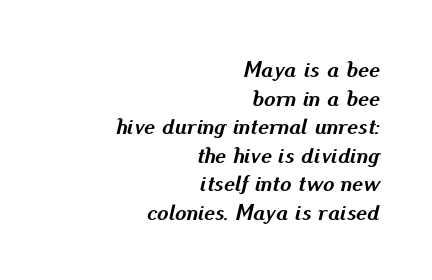
{"italic": "yes", "lean": "right", "slant_degrees": 13, "bold": "yes", "underline": "no", "align": "right", "line_spacing_ratio": 1.24, "letter_spacing": "normal", "letter_spacing_em": 0.0, "glyph_px": 23}
